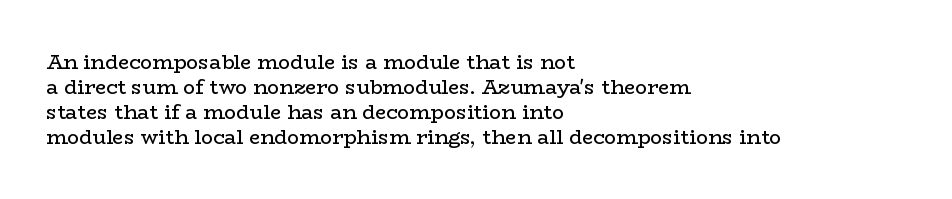
Q: Is the text bold? A: No.
Q: Is the text italic (slanted)? A: No, it is upright.
Q: Is the text underlined? A: No.
Q: How is the paragraph aligned? A: Left-aligned.
Q: Is the spacing between letters normal or unusually wide? A: Normal.
Q: Is the spacing between lines tight, normal or loose? A: Normal.
